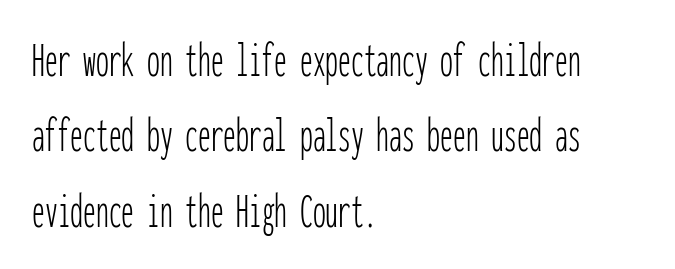
If you drew a line through each stem, it would be perfectly vertical. Stems here are at most as thick as an everyday book face. Underline: absent. Baseline-to-baseline distance is the conventional proportion of letter height. Note: no serifs on the glyphs. Words appear dense and cohesive because spacing is normal.
